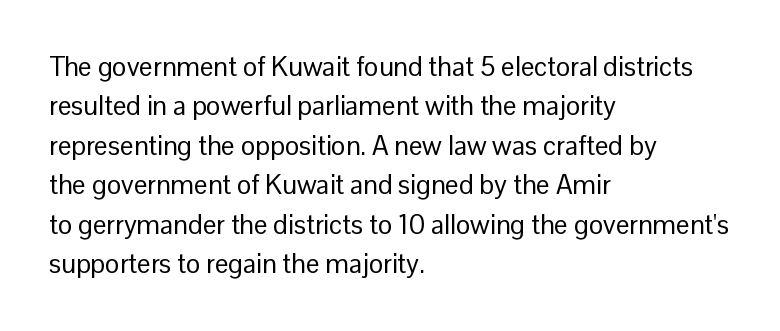
{"italic": "no", "bold": "no", "underline": "no", "align": "left", "line_spacing": "normal", "line_spacing_ratio": 1.46, "letter_spacing": "normal", "letter_spacing_em": 0.0, "glyph_px": 27}
